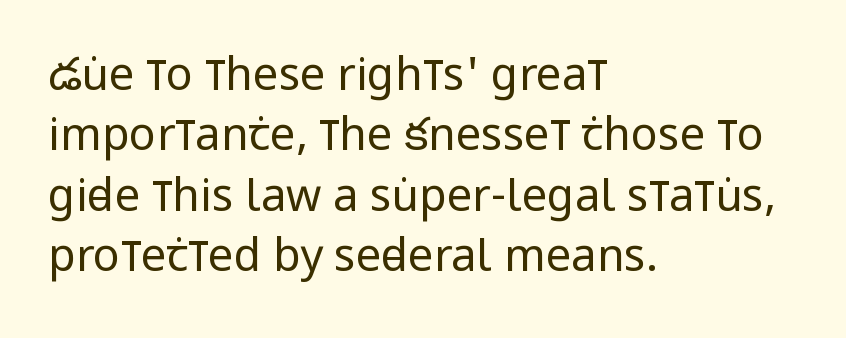
Q: Is the text bold? A: No.
Q: Is the text italic (slanted)? A: No, it is upright.
Q: Is the typeface a serif or a sans-serif typeface? A: Sans-serif.
Q: Is the text underlined? A: No.
Q: How is the paragraph aligned? A: Left-aligned.
Q: Is the spacing between letters normal or unusually wide? A: Normal.
Q: Is the spacing between lines tight, normal or loose? A: Normal.
Q: Width (condensed, normal, or wide)? A: Condensed.
Q: Stroke contrast? A: Low.
Q: x-height? A: Large.
Q: Monospaced? A: No.
